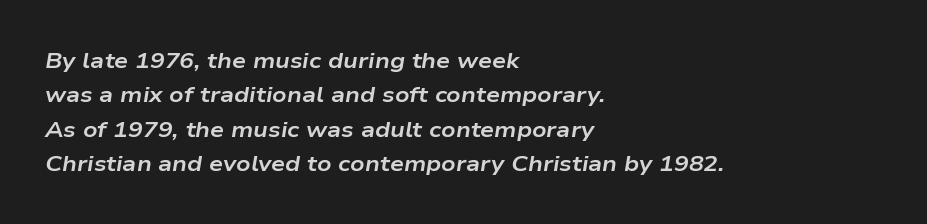
{"italic": "yes", "lean": "right", "slant_degrees": 9, "bold": "yes", "underline": "no", "align": "left", "line_spacing": "normal", "line_spacing_ratio": 1.56, "letter_spacing": "normal", "letter_spacing_em": 0.0, "glyph_px": 22}
